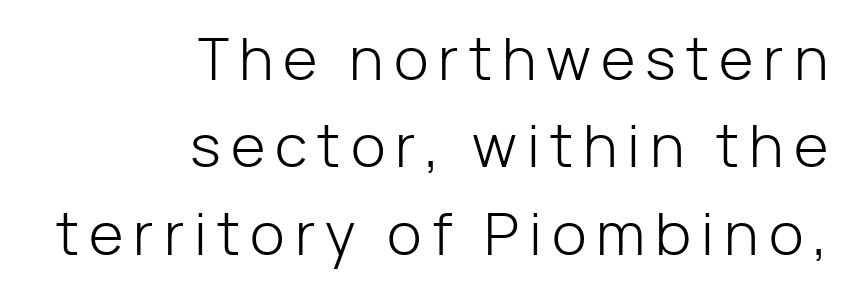
The image shows 59 px light sans-serif type, upright; set right-aligned, normal line spacing (1.48x), not underlined; low stroke contrast and a medium x-height.
